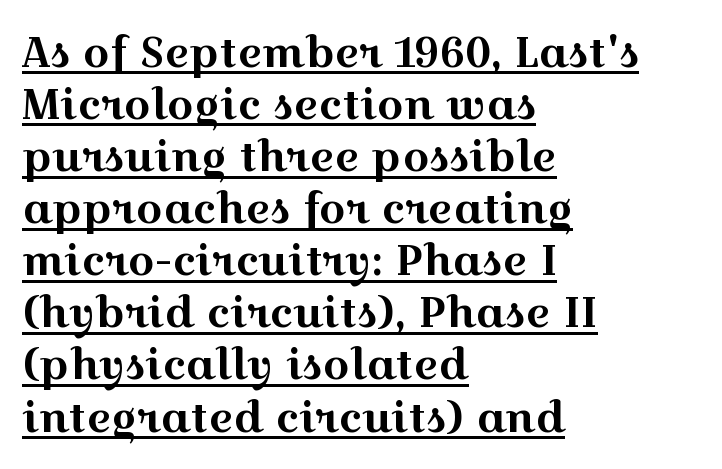
The image shows 42 px wide serif type, upright; set left-aligned, line spacing 1.24x, normal letter spacing, underlined; a medium x-height.
